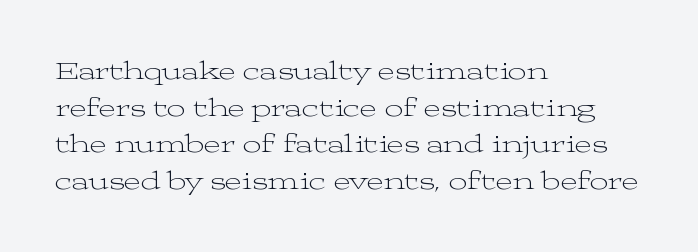
Q: Is the text bold? A: No.
Q: Is the text italic (slanted)? A: No, it is upright.
Q: Is the text underlined? A: No.
Q: How is the paragraph aligned? A: Left-aligned.
Q: Is the spacing between letters normal or unusually wide? A: Normal.
Q: Is the spacing between lines tight, normal or loose? A: Normal.
